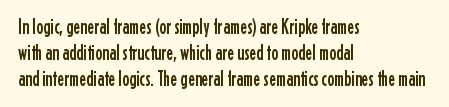
Q: Is the text italic (slanted)? A: No, it is upright.
Q: Is the text underlined? A: No.
Q: How is the paragraph aligned? A: Left-aligned.
Q: Is the spacing between letters normal or unusually wide? A: Normal.
